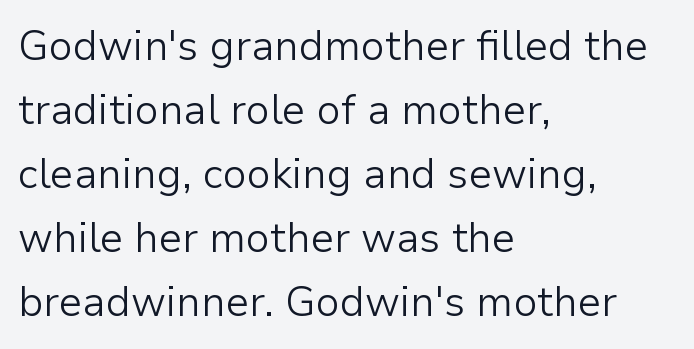
The image shows 41 px light sans-serif type, upright; set left-aligned, normal line spacing (1.56x), normal letter spacing, not underlined; low stroke contrast and a medium x-height.
